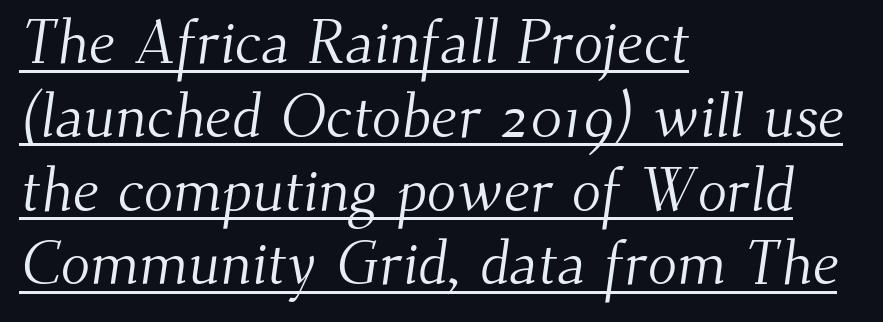
The image shows 61 px light serif type; set left-aligned, line spacing 1.21x, normal letter spacing, underlined; medium stroke contrast and a small x-height.
